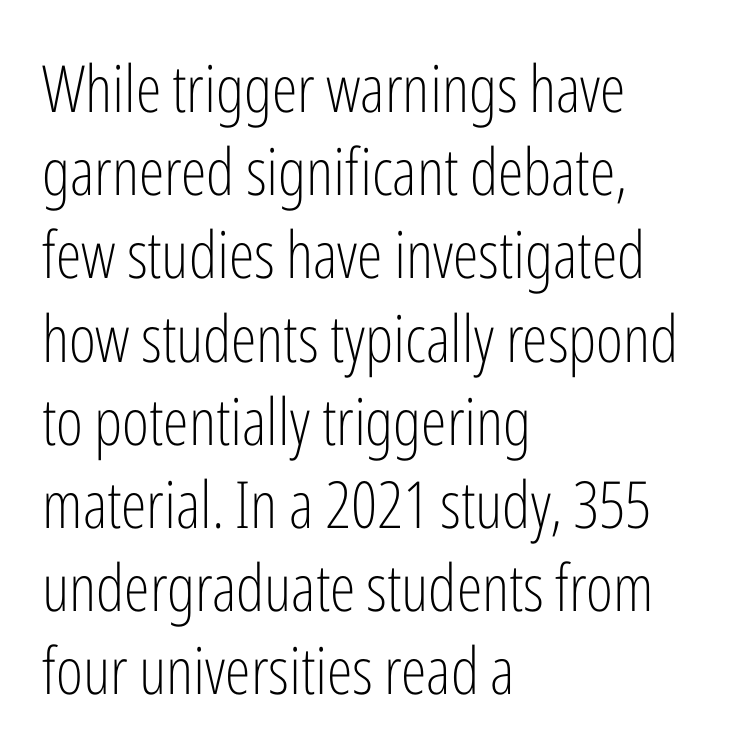
Q: Is the text bold? A: No.
Q: Is the text italic (slanted)? A: No, it is upright.
Q: Is the typeface a serif or a sans-serif typeface? A: Sans-serif.
Q: Is the text underlined? A: No.
Q: How is the paragraph aligned? A: Left-aligned.
Q: Is the spacing between letters normal or unusually wide? A: Normal.
Q: Is the spacing between lines tight, normal or loose? A: Normal.
Q: Width (condensed, normal, or wide)? A: Condensed.
Q: Stroke contrast? A: Low.
Q: x-height? A: Medium.
Q: Monospaced? A: No.
